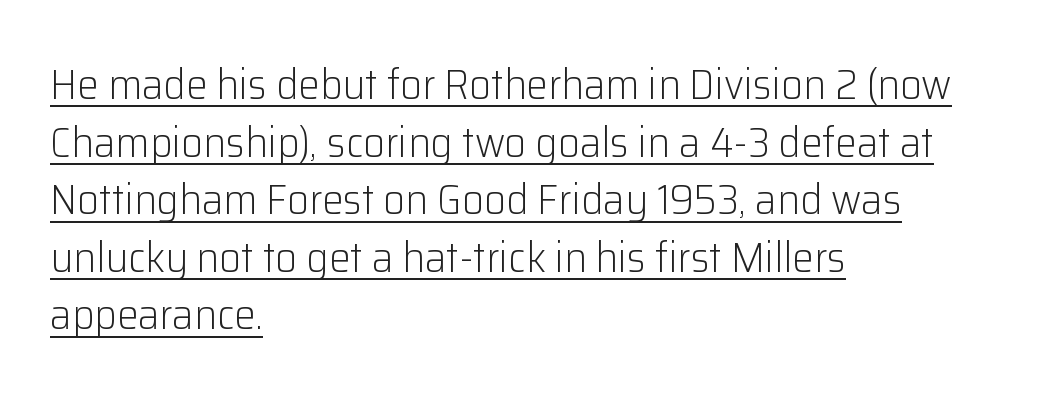
Weight: regular or lighter. The lettering is marked with a stroke running underneath it. The vertical gap from one line to the next is medium. The letters advance in unequal steps, a hallmark of proportional type.
